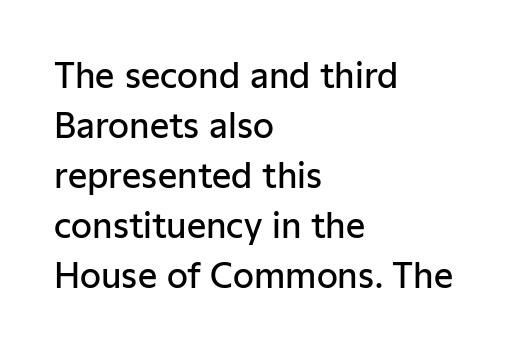
{"serif": "no", "italic": "no", "bold": "semi", "weight": "semibold", "width": "normal", "stroke_contrast": "low", "x_height": "medium", "monospaced": "no", "underline": "no", "align": "left", "line_spacing": "normal", "line_spacing_ratio": 1.47, "letter_spacing": "normal", "letter_spacing_em": 0.0, "glyph_px": 34}
